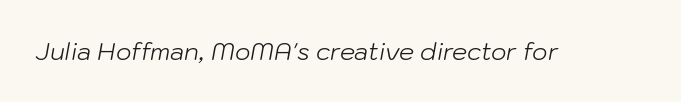
The axis of the letterforms is tilted away from vertical. The tracking reads as untouched default to a designer's eye. Unmarked baselines from the first word to the last. The cut favours lightness, reaching ordinary text weight at its darkest.
